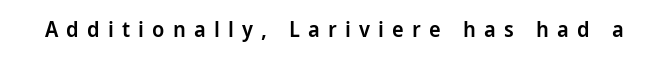
{"italic": "no", "bold": "semi", "underline": "no", "letter_spacing": "wide", "letter_spacing_em": 0.37, "glyph_px": 22}
